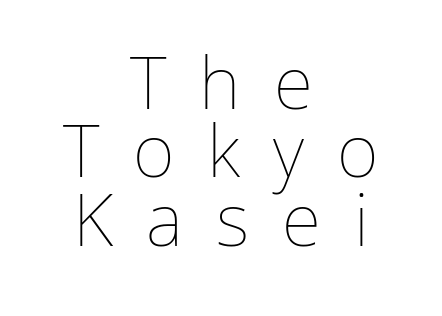
Q: Is the text bold? A: No.
Q: Is the text italic (slanted)? A: No, it is upright.
Q: Is the text underlined? A: No.
Q: How is the paragraph aligned? A: Centered.
Q: Is the spacing between letters normal or unusually wide? A: Unusually wide.
Q: Is the spacing between lines tight, normal or loose? A: Tight.
Q: Width (condensed, normal, or wide)? A: Normal.
Q: Stroke contrast? A: Low.
Q: x-height? A: Medium.
Q: Monospaced? A: No.
